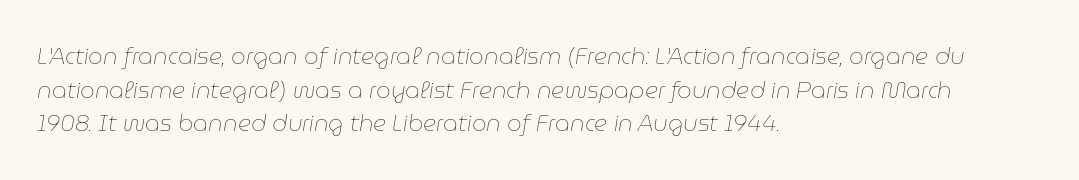
Tracking here is standard; glyphs follow each other at the usual distance. A normal amount of white space separates one row of letters from the next. A typesetter would mark this as italic. The lines are quadded left.
